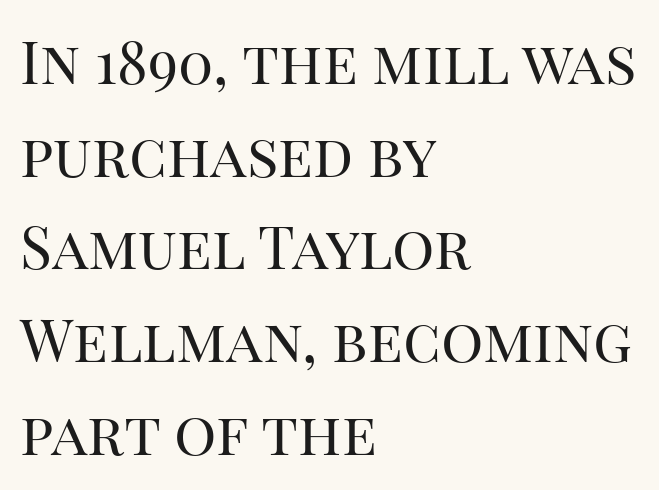
The image shows 59 px regular-weight serif type, upright; set left-aligned, normal line spacing (1.57x), normal letter spacing, not underlined; high stroke contrast and a large x-height.
